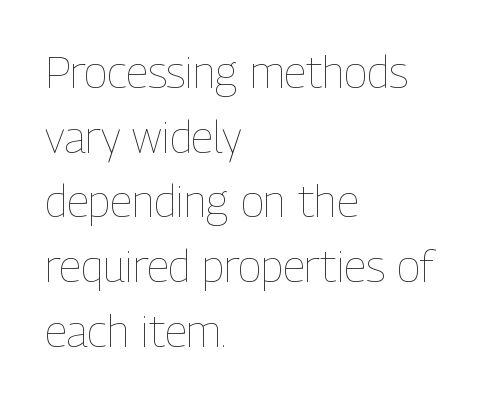
The image shows 44 px thin, condensed type, upright; set left-aligned, normal line spacing (1.47x), normal letter spacing, not underlined; low stroke contrast and a medium x-height.
